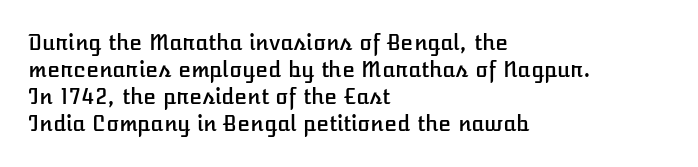
The image shows 21 px text type, upright; set left-aligned, normal line spacing (1.29x), normal letter spacing, not underlined.
